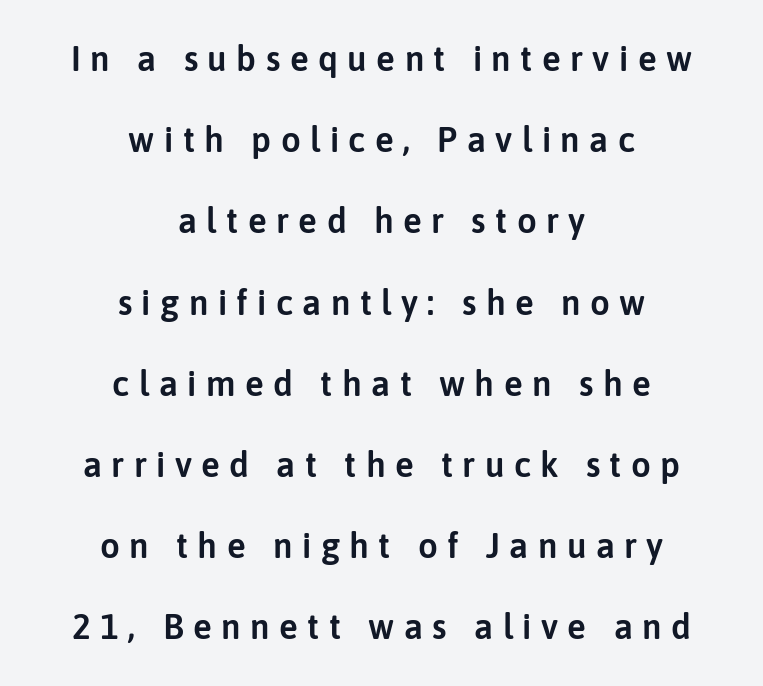
The image shows 35 px sans-serif type, upright; set centered, loose line spacing (2.32x), unusually wide letter spacing (+0.27 em), not underlined; low stroke contrast and a medium x-height.
